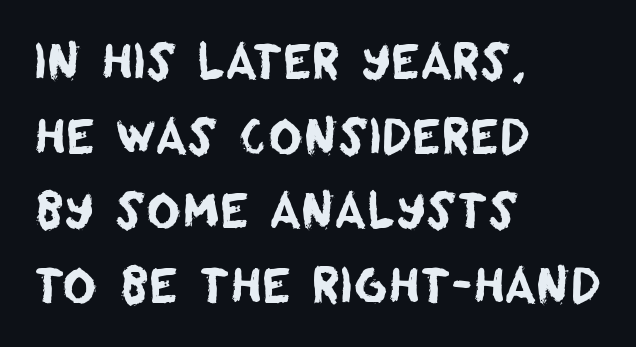
Q: Is the typeface a serif or a sans-serif typeface? A: Sans-serif.
Q: Is the text underlined? A: No.
Q: How is the paragraph aligned? A: Left-aligned.
Q: Is the spacing between letters normal or unusually wide? A: Normal.
Q: Is the spacing between lines tight, normal or loose? A: Normal.
Q: Width (condensed, normal, or wide)? A: Normal.
Q: Stroke contrast? A: Low.
Q: x-height? A: Large.
Q: Monospaced? A: No.
